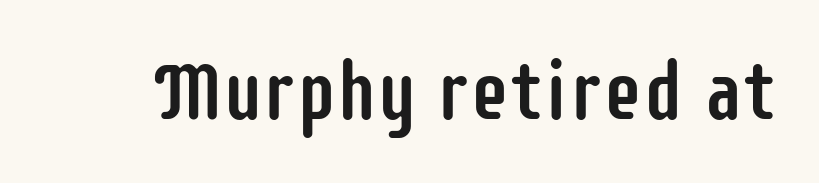
Q: Is the text italic (slanted)? A: No, it is upright.
Q: Is the typeface a serif or a sans-serif typeface? A: Sans-serif.
Q: Is the text underlined? A: No.
Q: Is the spacing between letters normal or unusually wide? A: Normal.
Q: Width (condensed, normal, or wide)? A: Condensed.
Q: Stroke contrast? A: Low.
Q: x-height? A: Large.
Q: Monospaced? A: No.
